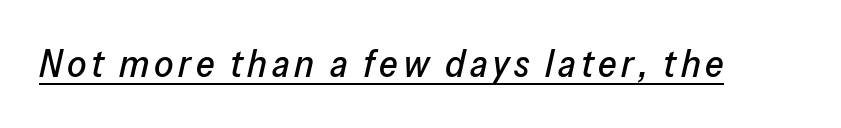
Would a proofreader flag this as italicized? Yes. Underlined type. Spacing verdict: proportional, widths tailored to each character.
